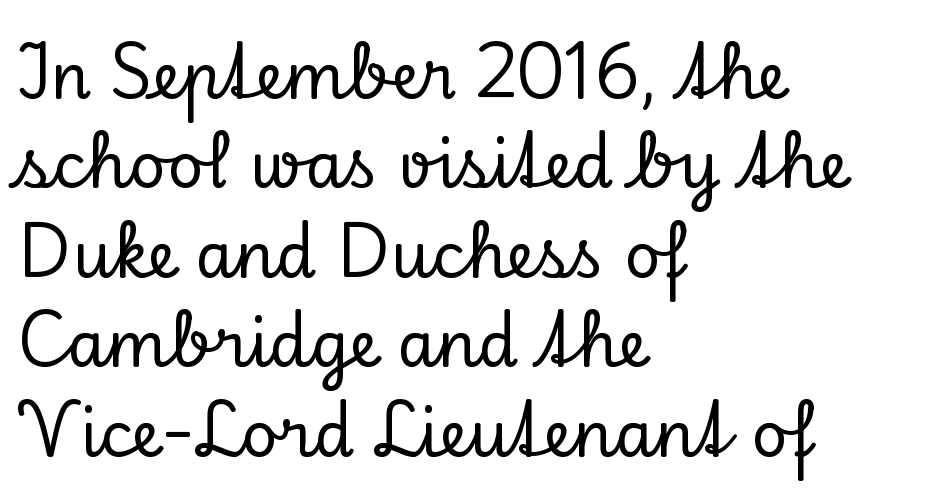
Q: Is the text italic (slanted)? A: No, it is upright.
Q: Is the text underlined? A: No.
Q: How is the paragraph aligned? A: Left-aligned.
Q: Is the spacing between letters normal or unusually wide? A: Normal.
Q: Is the spacing between lines tight, normal or loose? A: Normal.
Q: Width (condensed, normal, or wide)? A: Normal.
Q: Stroke contrast? A: Low.
Q: x-height? A: Small.
Q: Monospaced? A: No.
